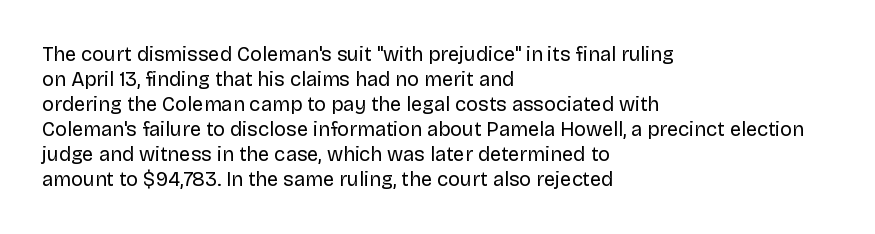
Underline: absent. These glyphs show unthickened strokes, regular width or finer. The leading is moderate, giving the passage an even texture. Upright lettering throughout.
